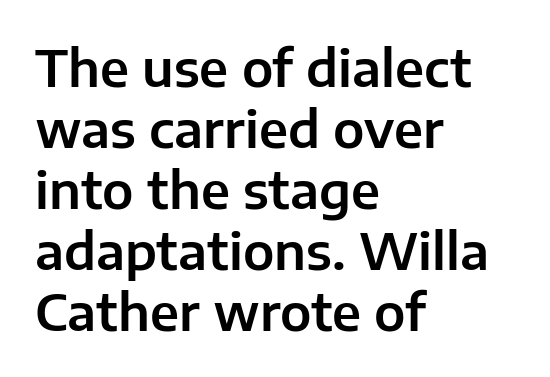
{"serif": "no", "italic": "no", "width": "normal", "stroke_contrast": "low", "x_height": "medium", "monospaced": "no", "underline": "no", "align": "left", "line_spacing_ratio": 1.22, "letter_spacing": "normal", "letter_spacing_em": 0.0, "glyph_px": 50}
